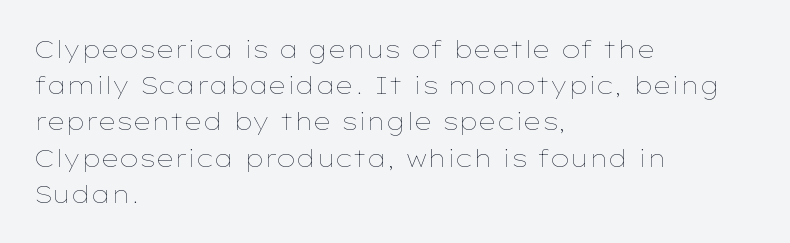
Q: Is the text bold? A: No.
Q: Is the text italic (slanted)? A: No, it is upright.
Q: Is the text underlined? A: No.
Q: How is the paragraph aligned? A: Left-aligned.
Q: Is the spacing between letters normal or unusually wide? A: Normal.
Q: Is the spacing between lines tight, normal or loose? A: Normal.
